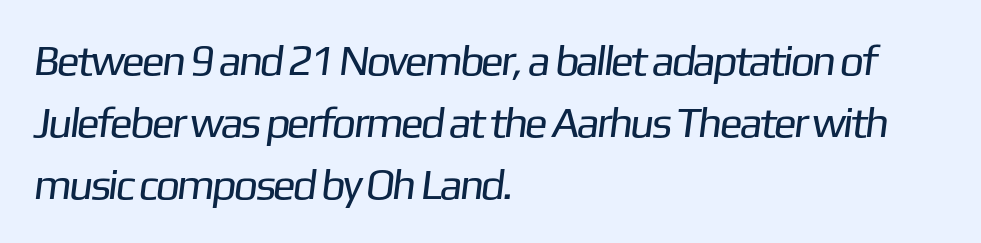
Q: Is the text bold? A: No.
Q: Is the typeface a serif or a sans-serif typeface? A: Sans-serif.
Q: Is the text underlined? A: No.
Q: How is the paragraph aligned? A: Left-aligned.
Q: Is the spacing between letters normal or unusually wide? A: Normal.
Q: Is the spacing between lines tight, normal or loose? A: Normal.
Q: Width (condensed, normal, or wide)? A: Normal.
Q: Stroke contrast? A: Low.
Q: x-height? A: Medium.
Q: Monospaced? A: No.
